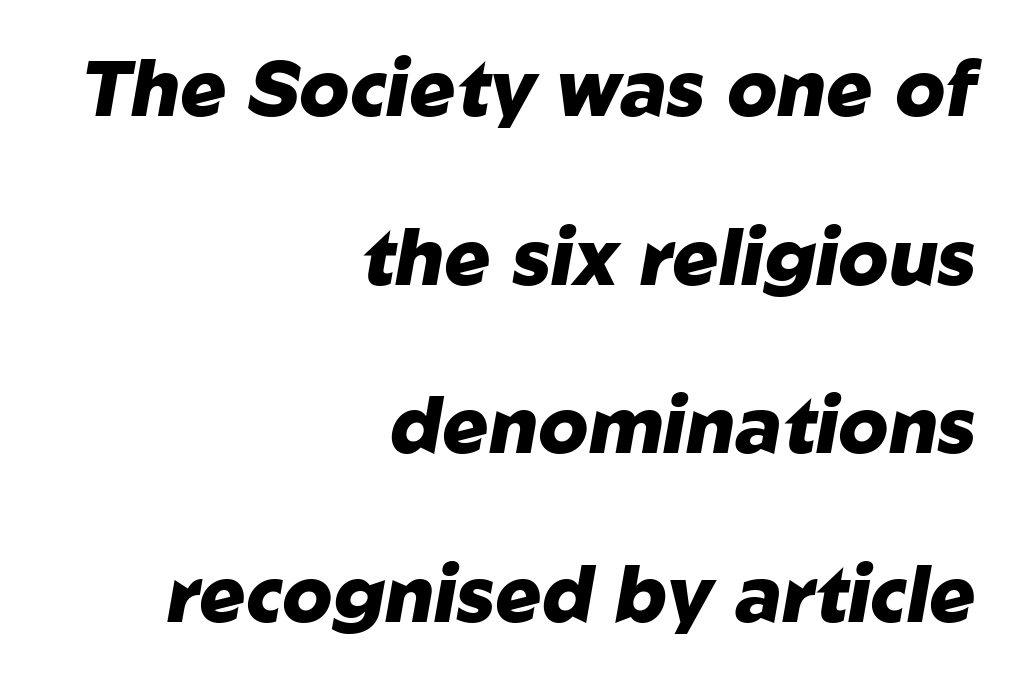
The image shows 77 px heavy type, italic (leaning right); set right-aligned, loose line spacing (2.19x), normal letter spacing, not underlined; low stroke contrast and a medium x-height.
